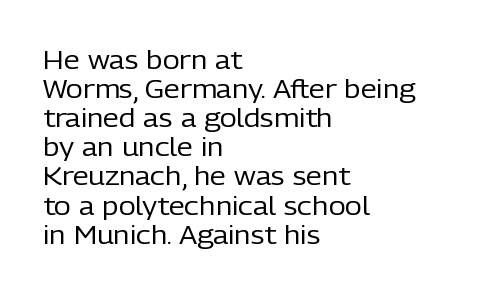
{"italic": "no", "bold": "no", "underline": "no", "align": "left", "line_spacing": "tight", "line_spacing_ratio": 1.12, "letter_spacing": "normal", "letter_spacing_em": 0.0, "glyph_px": 26}
